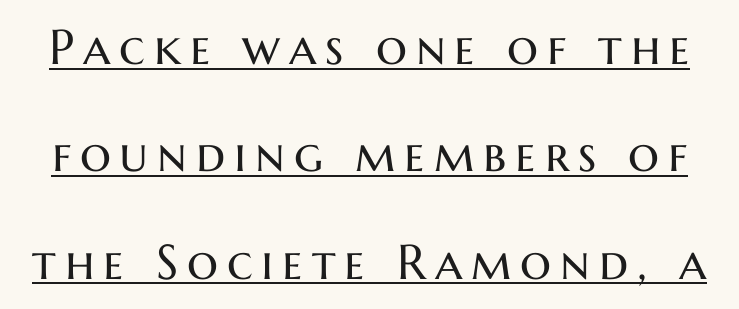
The vertical gap from one line to the next is large. Looks like regular typesetting: each glyph gets only the width it needs. Is the stroke heavy? The answer is a plain regular-or-lighter. Each line of the rendering has a horizontal stroke beneath the glyphs. The lettering stays uniformly vertical, giving the passage a roman look. Classification — sans serif.
